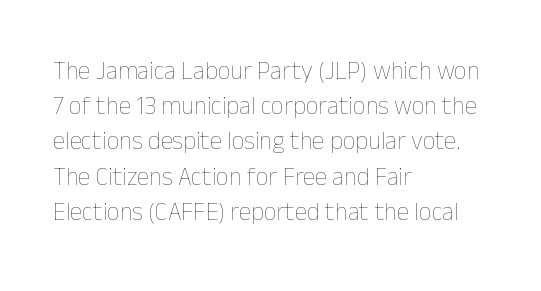
Weight: not bold — regular or lighter. Summary of vertical rhythm: regular, with standard interline spacing. Italic? Not at all — the glyphs are vertical. Words appear dense and cohesive because spacing is normal. Glance below the letters and you will spot only blank space.
